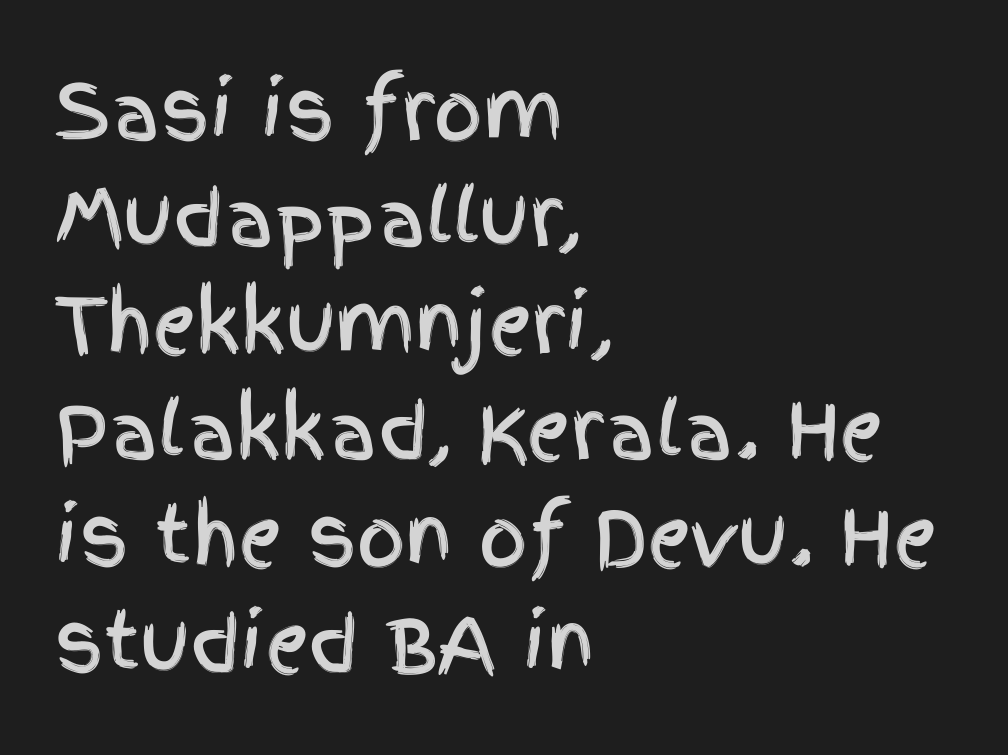
{"serif": "no", "italic": "no", "width": "condensed", "x_height": "large", "monospaced": "no", "underline": "no", "align": "left", "line_spacing": "normal", "line_spacing_ratio": 1.4, "letter_spacing": "normal", "letter_spacing_em": 0.0, "glyph_px": 76}
